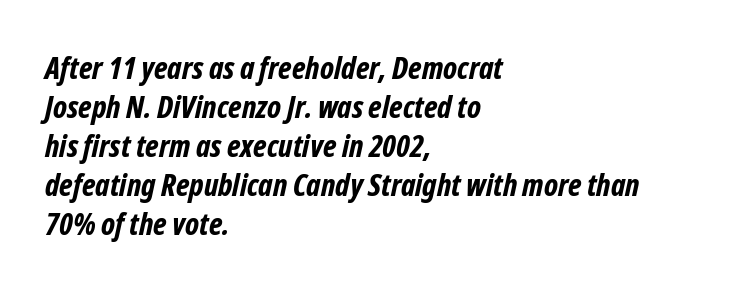
The image shows 31 px bold, condensed sans-serif type; set left-aligned, normal line spacing (1.26x), normal letter spacing, not underlined; low stroke contrast and a medium x-height.
